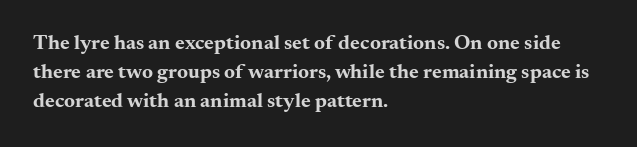
{"italic": "no", "bold": "yes", "underline": "no", "align": "left", "line_spacing": "normal", "line_spacing_ratio": 1.39, "letter_spacing": "normal", "letter_spacing_em": 0.0, "glyph_px": 21}
